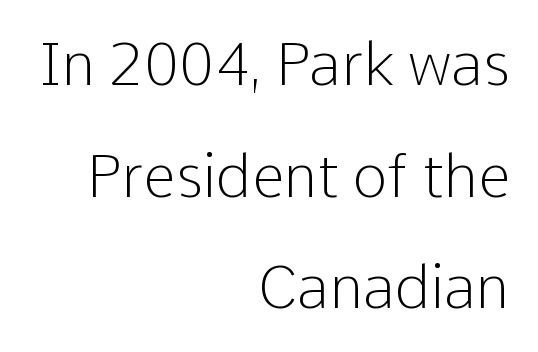
{"serif": "no", "italic": "no", "bold": "no", "weight": "light", "width": "normal", "stroke_contrast": "low", "x_height": "medium", "monospaced": "no", "underline": "no", "align": "right", "line_spacing_ratio": 1.89, "letter_spacing": "normal", "letter_spacing_em": 0.0, "glyph_px": 59}
